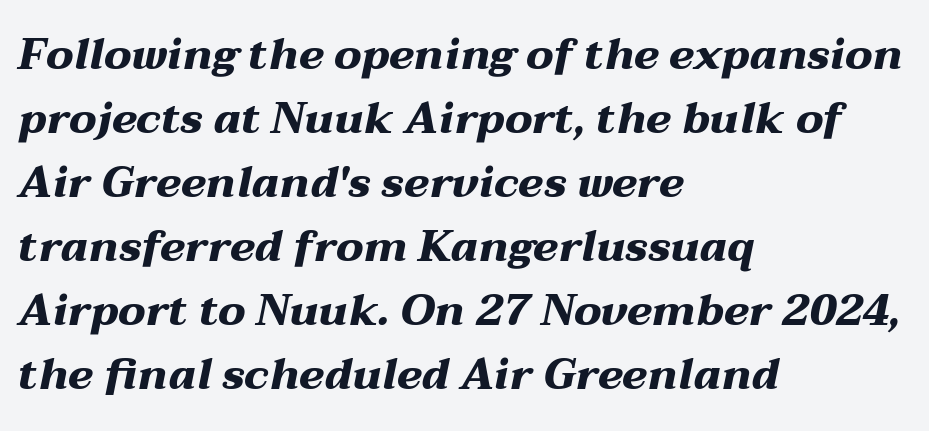
{"italic": "yes", "lean": "right", "slant_degrees": 12, "bold": "yes", "weight": "heavy", "width": "wide", "stroke_contrast": "medium", "x_height": "medium", "monospaced": "no", "underline": "no", "align": "left", "line_spacing": "normal", "line_spacing_ratio": 1.49, "letter_spacing": "normal", "letter_spacing_em": 0.0, "glyph_px": 43}
